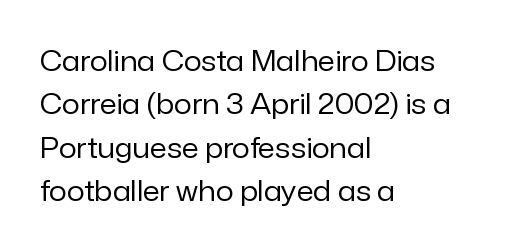
Q: Is the text bold? A: No.
Q: Is the text italic (slanted)? A: No, it is upright.
Q: Is the typeface a serif or a sans-serif typeface? A: Sans-serif.
Q: Is the text underlined? A: No.
Q: How is the paragraph aligned? A: Left-aligned.
Q: Is the spacing between letters normal or unusually wide? A: Normal.
Q: Is the spacing between lines tight, normal or loose? A: Normal.
Q: Width (condensed, normal, or wide)? A: Normal.
Q: Stroke contrast? A: Low.
Q: x-height? A: Medium.
Q: Monospaced? A: No.
